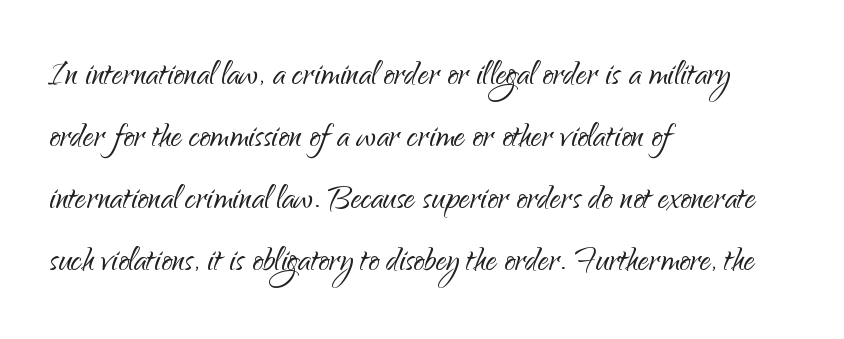
Honestly, the letter spacing is just normal — you wouldn't notice it. Unlike a traditional serif, this face leaves its strokes unadorned. The space directly below the letters is spotless. A typesetter would call this proportional, since set widths differ per character. This sample is left-justified, so line endings fall wherever the words run out.
